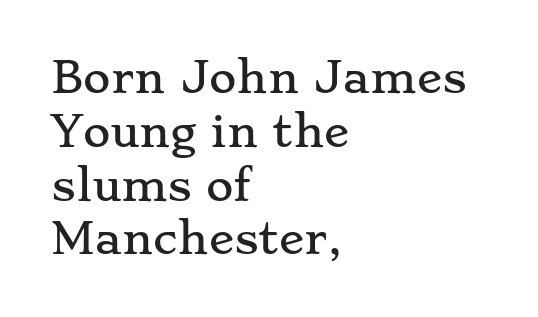
{"serif": "yes", "italic": "no", "width": "wide", "stroke_contrast": "low", "x_height": "small", "monospaced": "no", "underline": "no", "align": "left", "line_spacing": "normal", "line_spacing_ratio": 1.28, "letter_spacing": "normal", "letter_spacing_em": 0.0, "glyph_px": 42}
